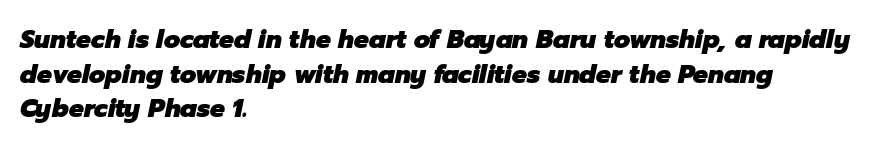
The image shows 25 px bold type, italic (leaning right); set left-aligned, normal line spacing (1.39x), normal letter spacing, not underlined.
